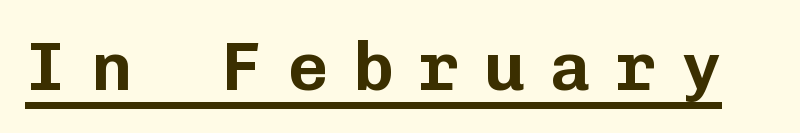
The image shows 69 px sans-serif type, upright, monospaced; set unusually wide letter spacing (+0.35 em), underlined; low stroke contrast and a medium x-height.
